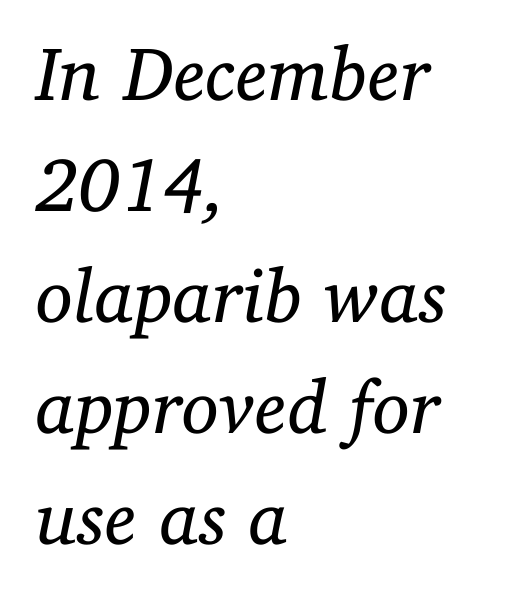
No word sits above an underline. Compared with a centered layout, this one pins lines to the left instead. The letterforms sit at book weight or below. Proportional: the letters do not fall into vertical columns.
